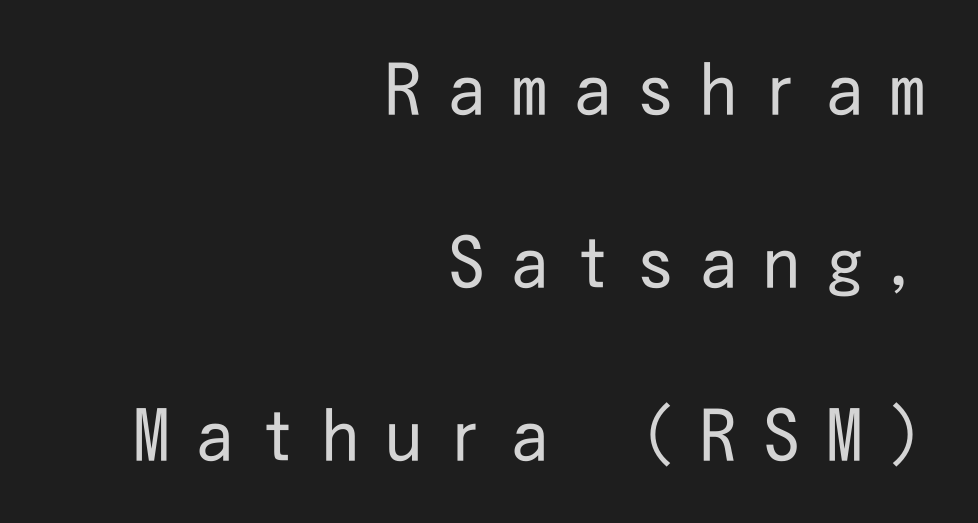
The image shows 70 px regular-weight, condensed sans-serif type, upright; set right-aligned, loose line spacing (2.47x), unusually wide letter spacing (+0.4 em), not underlined; low stroke contrast and a medium x-height.
